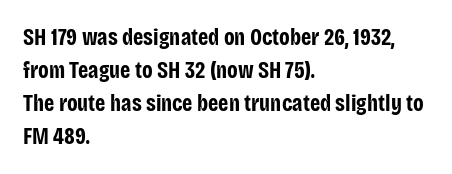
{"italic": "no", "bold": "yes", "underline": "no", "align": "left", "line_spacing": "normal", "line_spacing_ratio": 1.43, "letter_spacing": "normal", "letter_spacing_em": 0.0, "glyph_px": 23}
